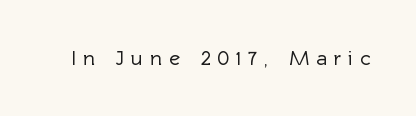
Compared with typical body copy, the letter spacing here is much looser. Underlining? Definitely not there. Is there any slant? The stems are plumb.
